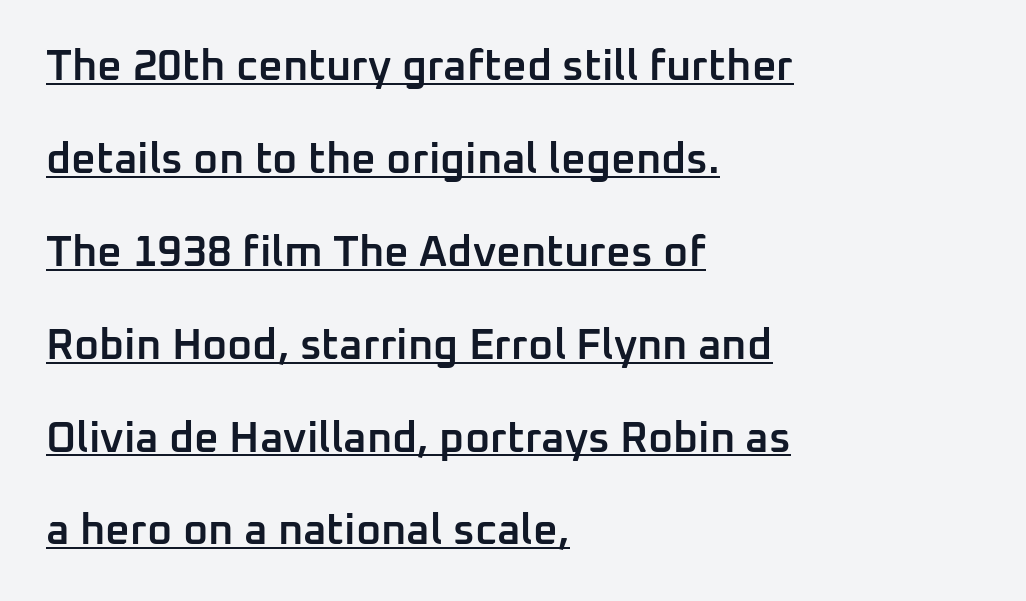
The image shows 43 px semibold sans-serif type, upright; set left-aligned, loose line spacing (2.16x), normal letter spacing, underlined; low stroke contrast and a medium x-height.
